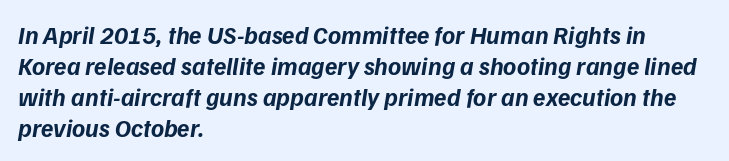
The passage shown is not underscored anywhere. Every row of glyphs begins at an identical x-position on the left. The passage shown is emphatically bold. The line texture is even and compact thanks to regular tracking.
